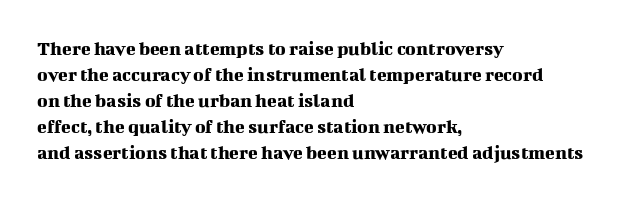
The letterforms sit shoulder to shoulder at normal distance. The lines in this sample share a left origin and differ only in where they stop. Lines of text with bare space underneath. This sample keeps an unexceptional amount of space between lines. Upright lettering throughout.
